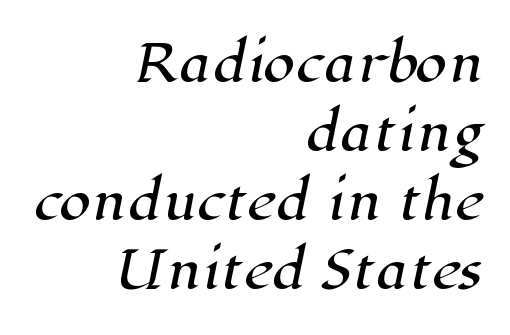
Q: Is the typeface a serif or a sans-serif typeface? A: Serif.
Q: Is the text underlined? A: No.
Q: How is the paragraph aligned? A: Right-aligned.
Q: Is the spacing between letters normal or unusually wide? A: Normal.
Q: Is the spacing between lines tight, normal or loose? A: Normal.
Q: Width (condensed, normal, or wide)? A: Normal.
Q: Stroke contrast? A: High.
Q: x-height? A: Medium.
Q: Monospaced? A: No.
